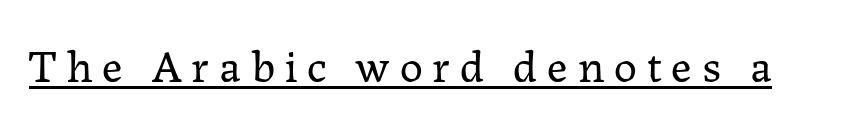
{"serif": "yes", "italic": "no", "bold": "no", "weight": "regular", "width": "normal", "stroke_contrast": "low", "x_height": "medium", "monospaced": "no", "underline": "yes", "letter_spacing": "wide", "letter_spacing_em": 0.21, "glyph_px": 46}
